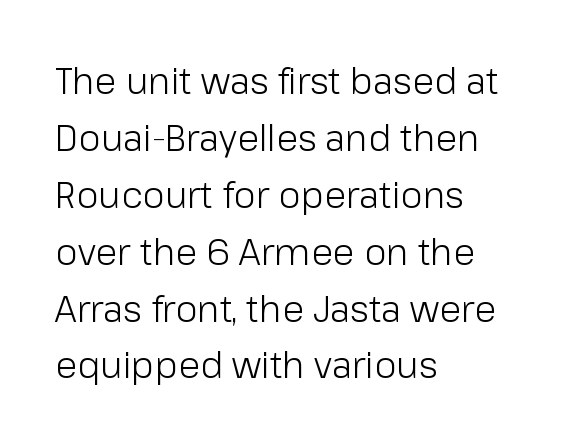
Q: Is the text bold? A: No.
Q: Is the text italic (slanted)? A: No, it is upright.
Q: Is the typeface a serif or a sans-serif typeface? A: Sans-serif.
Q: Is the text underlined? A: No.
Q: How is the paragraph aligned? A: Left-aligned.
Q: Is the spacing between letters normal or unusually wide? A: Normal.
Q: Is the spacing between lines tight, normal or loose? A: Normal.
Q: Width (condensed, normal, or wide)? A: Normal.
Q: Stroke contrast? A: Low.
Q: x-height? A: Medium.
Q: Monospaced? A: No.
